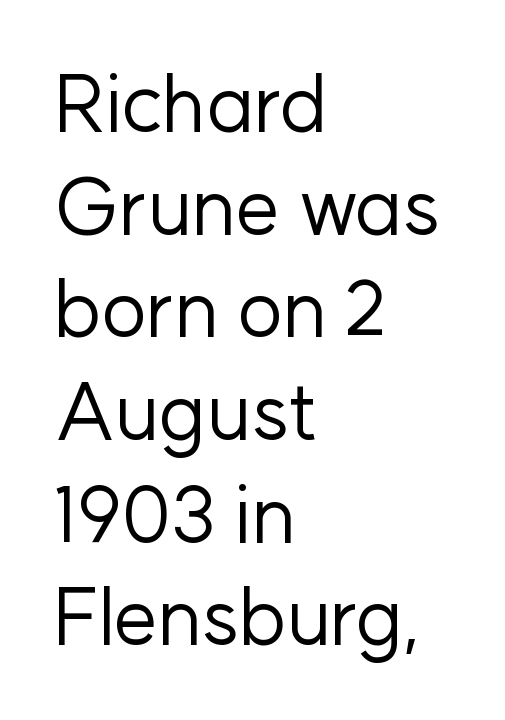
The passage shown stacks its lines at a standard gap. The gap between lines stays unmarked. In terms of letterspacing, this is plain default setting. Where is the straight margin? On the left. Quick note: not italic, upright. The text was rendered using a sans face with plain stroke endings.
